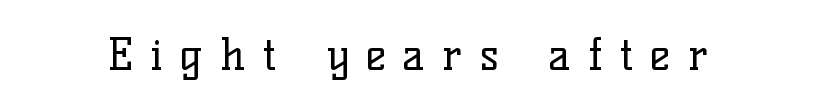
{"serif": "yes", "italic": "no", "bold": "no", "weight": "regular", "width": "normal", "stroke_contrast": "low", "x_height": "medium", "monospaced": "no", "underline": "no", "letter_spacing": "wide", "letter_spacing_em": 0.39, "glyph_px": 44}
